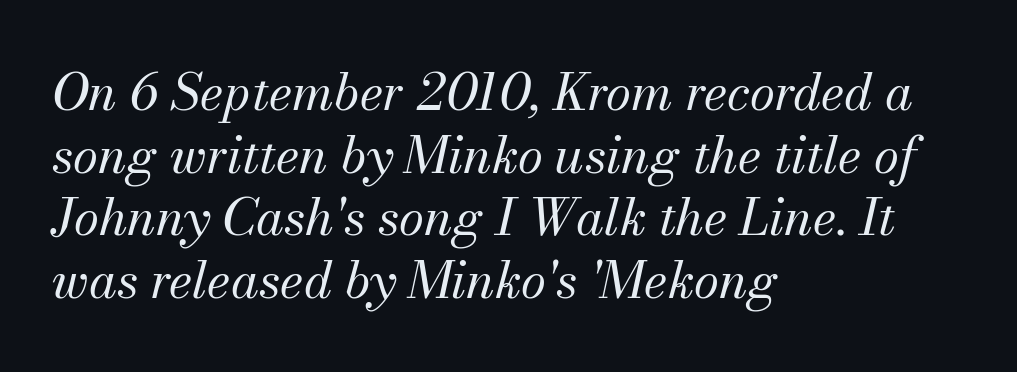
{"serif": "yes", "italic": "yes", "lean": "right", "slant_degrees": 13, "bold": "no", "weight": "regular", "width": "normal", "stroke_contrast": "medium", "x_height": "small", "monospaced": "no", "underline": "no", "align": "left", "line_spacing_ratio": 1.23, "letter_spacing": "normal", "letter_spacing_em": 0.0, "glyph_px": 51}
